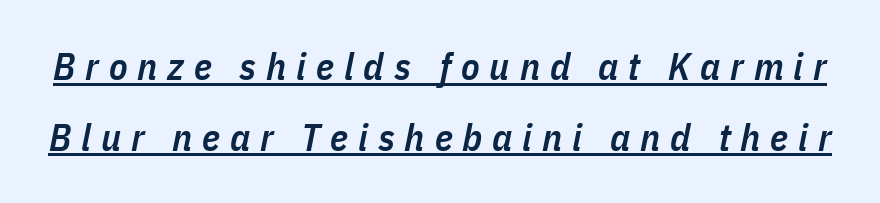
{"italic": "yes", "lean": "right", "slant_degrees": 11, "bold": "semi", "weight": "semibold", "width": "condensed", "stroke_contrast": "low", "x_height": "medium", "monospaced": "no", "underline": "yes", "line_spacing_ratio": 1.86, "letter_spacing": "wide", "letter_spacing_em": 0.26, "glyph_px": 38}
